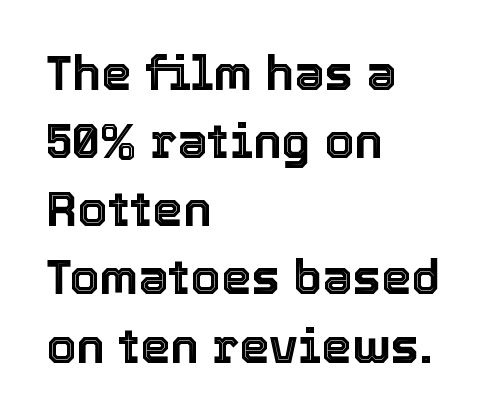
Q: Is the text italic (slanted)? A: No, it is upright.
Q: Is the text underlined? A: No.
Q: How is the paragraph aligned? A: Left-aligned.
Q: Is the spacing between letters normal or unusually wide? A: Normal.
Q: Is the spacing between lines tight, normal or loose? A: Normal.
Q: Width (condensed, normal, or wide)? A: Normal.
Q: x-height? A: Medium.
Q: Monospaced? A: No.
